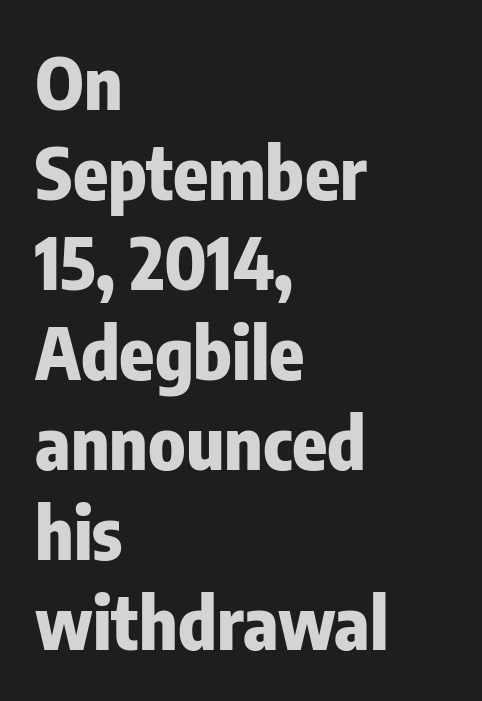
{"serif": "no", "italic": "no", "bold": "yes", "weight": "heavy", "width": "condensed", "stroke_contrast": "low", "x_height": "medium", "monospaced": "no", "underline": "no", "align": "left", "line_spacing": "normal", "line_spacing_ratio": 1.25, "letter_spacing": "normal", "letter_spacing_em": 0.0, "glyph_px": 72}
